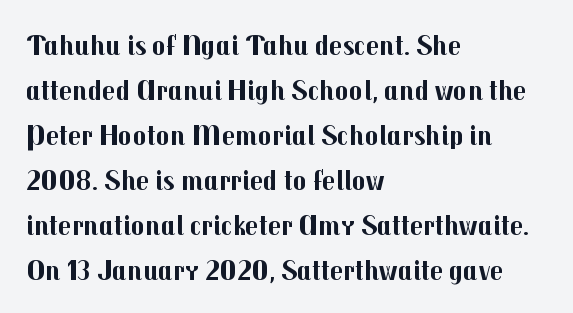
Q: Is the text bold? A: Yes.
Q: Is the text italic (slanted)? A: No, it is upright.
Q: Is the typeface a serif or a sans-serif typeface? A: Sans-serif.
Q: Is the text underlined? A: No.
Q: How is the paragraph aligned? A: Left-aligned.
Q: Is the spacing between letters normal or unusually wide? A: Normal.
Q: Is the spacing between lines tight, normal or loose? A: Normal.
Q: Width (condensed, normal, or wide)? A: Normal.
Q: Stroke contrast? A: Medium.
Q: x-height? A: Medium.
Q: Monospaced? A: No.
